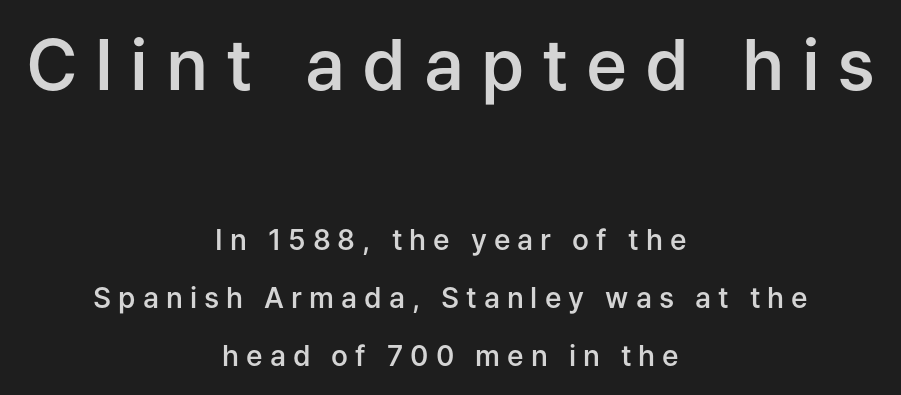
{"serif": "no", "italic": "no", "bold": "semi", "weight": "semibold", "width": "normal", "stroke_contrast": "low", "x_height": "medium", "monospaced": "no", "underline": "no", "align": "center", "line_spacing": "loose", "line_spacing_ratio": 2.06, "letter_spacing": "wide", "letter_spacing_em": 0.25, "larger_block": "first", "size_ratio": 2.5, "glyph_px": 70}
